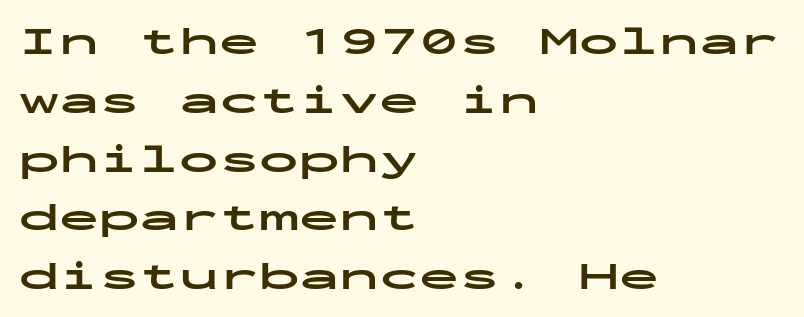
Is there any slant? The stems are plumb. Examine the stroke ends and you'll find no serifs. The text block is weighted toward the left margin, trailing off unevenly rightward. The characters look thick and weighty, a clear bold. Letters rest on an invisible, unmarked baseline. Vertical spacing — default.
